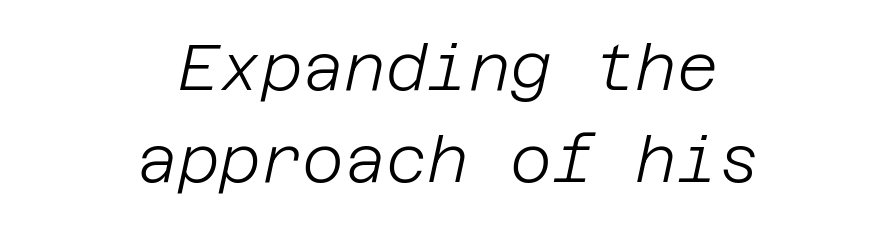
The image shows 64 px light type, italic (leaning right); set centered, normal line spacing (1.44x), normal letter spacing, not underlined; low stroke contrast and a large x-height.
